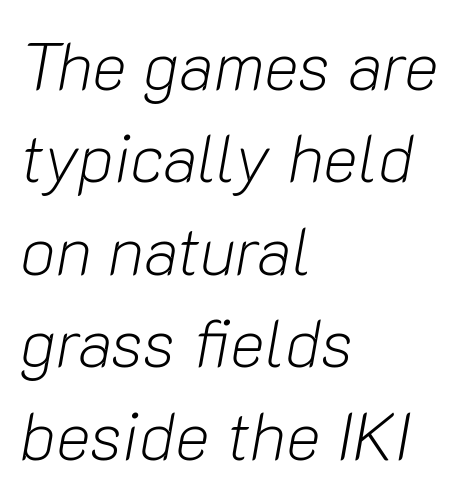
{"italic": "yes", "lean": "right", "slant_degrees": 10, "bold": "no", "weight": "light", "width": "normal", "stroke_contrast": "low", "x_height": "medium", "monospaced": "no", "underline": "no", "align": "left", "line_spacing": "normal", "line_spacing_ratio": 1.4, "letter_spacing": "normal", "letter_spacing_em": 0.0, "glyph_px": 66}
